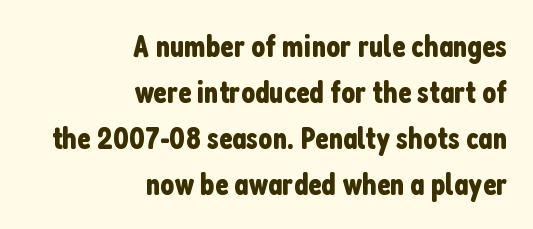
Q: Is the text italic (slanted)? A: No, it is upright.
Q: Is the typeface a serif or a sans-serif typeface? A: Sans-serif.
Q: Is the text underlined? A: No.
Q: How is the paragraph aligned? A: Right-aligned.
Q: Is the spacing between letters normal or unusually wide? A: Normal.
Q: Is the spacing between lines tight, normal or loose? A: Normal.
Q: Width (condensed, normal, or wide)? A: Condensed.
Q: Stroke contrast? A: Low.
Q: x-height? A: Medium.
Q: Monospaced? A: No.
